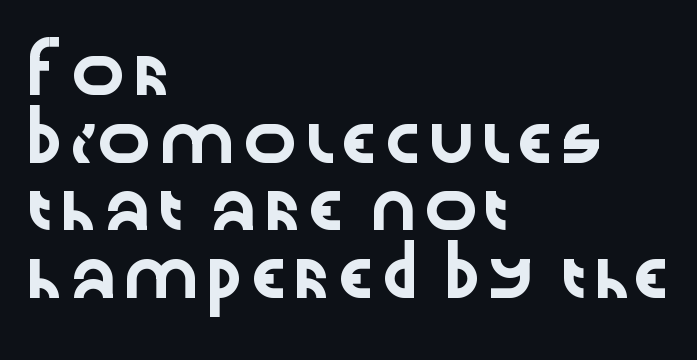
The image shows 46 px wide sans-serif type, upright; set left-aligned, normal line spacing (1.47x), normal letter spacing, not underlined; low stroke contrast and a medium x-height.
